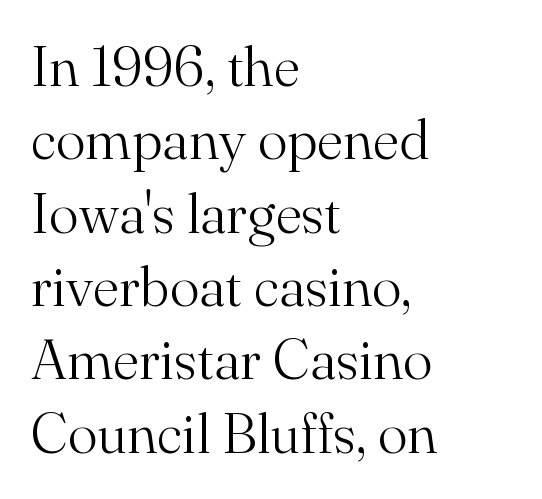
The image shows 56 px light serif type, upright; set left-aligned, normal line spacing (1.31x), normal letter spacing, not underlined; medium stroke contrast and a small x-height.
